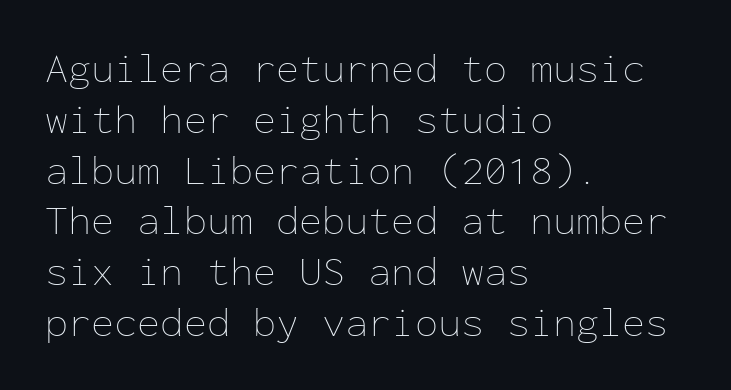
It's the straight-up-and-down kind of type. The rendering keeps characters at their native spacing. Looks like terminal output: every glyph gets an equal slot. Weight: in the light-to-regular range. Visually the block forms a straight wall on the left and a jagged coastline on the right.
